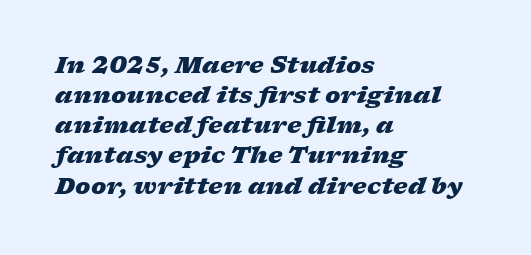
The image shows 23 px bold type, italic (leaning right); set left-aligned, normal line spacing (1.31x), normal letter spacing, not underlined.
